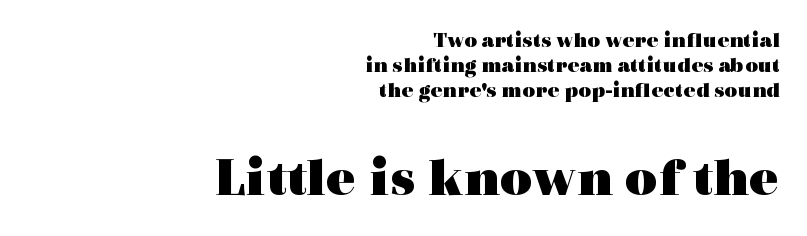
Q: Is the text bold? A: Yes.
Q: Is the text italic (slanted)? A: No, it is upright.
Q: Is the typeface a serif or a sans-serif typeface? A: Serif.
Q: Is the text underlined? A: No.
Q: How is the paragraph aligned? A: Right-aligned.
Q: Is the spacing between letters normal or unusually wide? A: Normal.
Q: Is the spacing between lines tight, normal or loose? A: Tight.
Q: Which block of text is set in a larger size, the first (top) or the second (bottom)? A: The second (bottom) one.
Q: Width (condensed, normal, or wide)? A: Wide.
Q: x-height? A: Medium.
Q: Monospaced? A: No.
